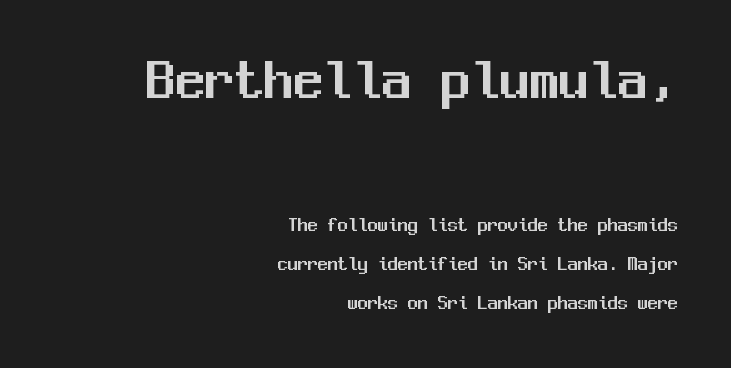
The image shows 59 px sans-serif type, upright, monospaced; set right-aligned, loose line spacing (1.96x), normal letter spacing, not underlined; the first (top) block is 2.95x larger; medium stroke contrast and a medium x-height.
